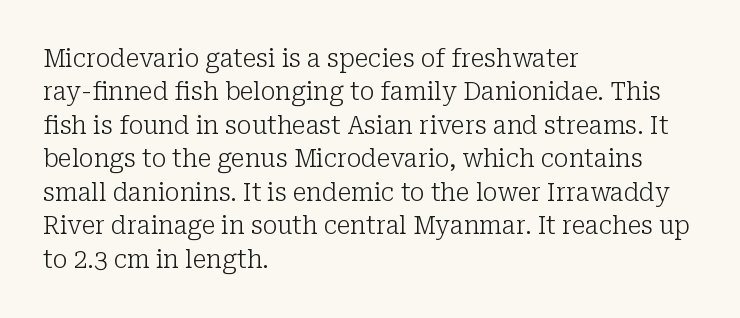
Q: Is the text bold? A: No.
Q: Is the text italic (slanted)? A: No, it is upright.
Q: Is the text underlined? A: No.
Q: How is the paragraph aligned? A: Left-aligned.
Q: Is the spacing between letters normal or unusually wide? A: Normal.
Q: Is the spacing between lines tight, normal or loose? A: Normal.
